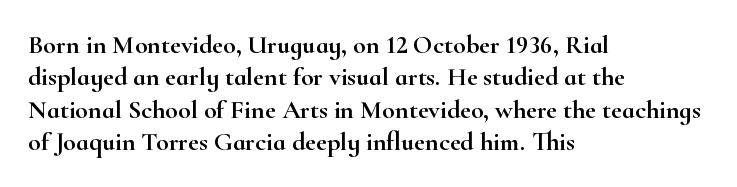
The image shows 26 px text type, upright; set left-aligned, normal line spacing (1.25x), normal letter spacing, not underlined.
